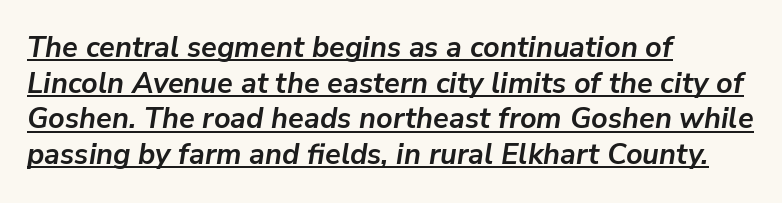
Q: Is the text bold? A: Yes.
Q: Is the text italic (slanted)? A: Yes, it leans right by about 9 degrees.
Q: Is the text underlined? A: Yes.
Q: How is the paragraph aligned? A: Left-aligned.
Q: Is the spacing between letters normal or unusually wide? A: Normal.
Q: Width (condensed, normal, or wide)? A: Normal.
Q: Stroke contrast? A: Low.
Q: x-height? A: Medium.
Q: Monospaced? A: No.
